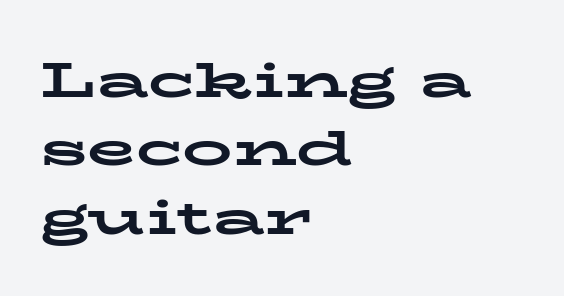
Q: Is the text bold? A: Yes.
Q: Is the text italic (slanted)? A: No, it is upright.
Q: Is the typeface a serif or a sans-serif typeface? A: Serif.
Q: Is the text underlined? A: No.
Q: How is the paragraph aligned? A: Left-aligned.
Q: Is the spacing between letters normal or unusually wide? A: Normal.
Q: Is the spacing between lines tight, normal or loose? A: Normal.
Q: Width (condensed, normal, or wide)? A: Wide.
Q: Stroke contrast? A: Low.
Q: x-height? A: Medium.
Q: Monospaced? A: No.
